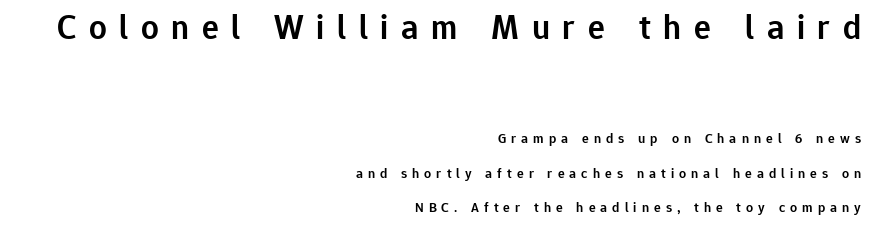
{"serif": "no", "italic": "no", "bold": "semi", "weight": "semibold", "width": "normal", "stroke_contrast": "low", "x_height": "medium", "monospaced": "no", "underline": "no", "align": "right", "line_spacing": "loose", "line_spacing_ratio": 2.46, "letter_spacing": "wide", "letter_spacing_em": 0.36, "larger_block": "first", "size_ratio": 2.5, "glyph_px": 35}
